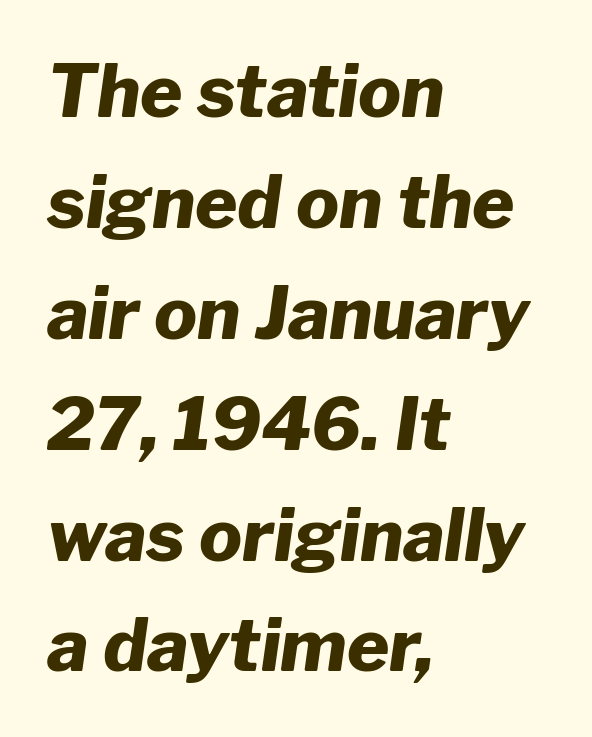
Type without underlining. Tall strokes in this sample are angled rather than plumb. Thick stems and heavy bowls — unmistakably bold. The block of text has a typical density, with ordinary space between rows.
